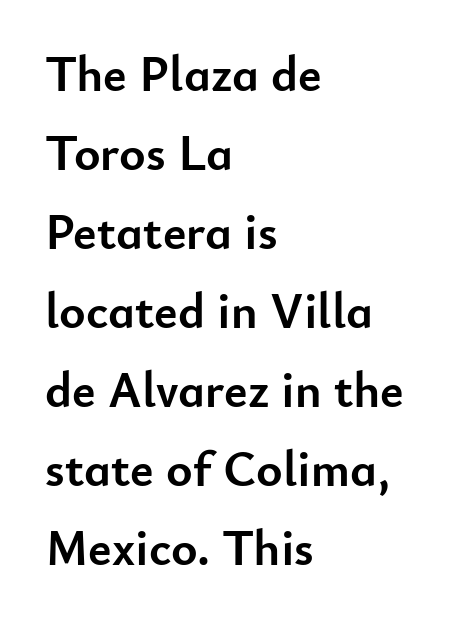
{"serif": "no", "italic": "no", "bold": "yes", "weight": "semibold", "width": "normal", "stroke_contrast": "low", "x_height": "small", "monospaced": "no", "underline": "no", "align": "left", "line_spacing": "normal", "line_spacing_ratio": 1.58, "letter_spacing": "normal", "letter_spacing_em": 0.0, "glyph_px": 50}
